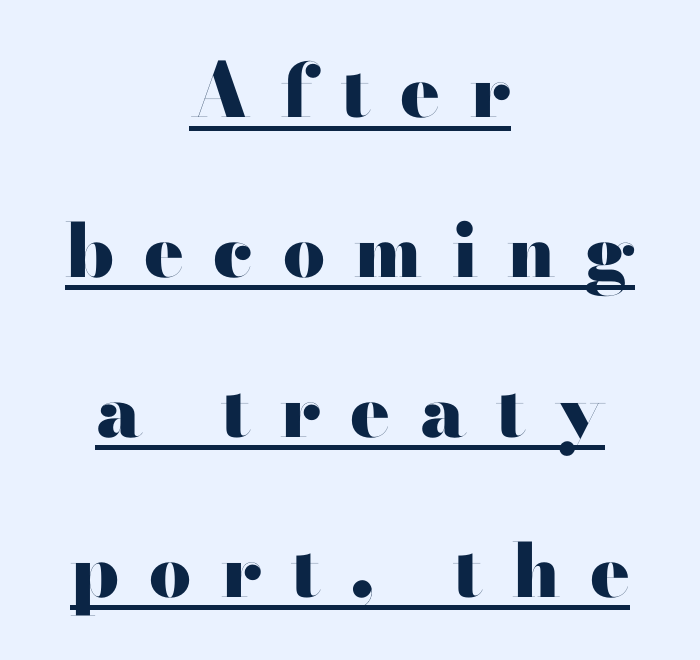
The vertical gap from one line to the next is large. Quick note: not italic, upright. Stroke thickness is high; the sample reads as a true bold. Think of a printed novel: that variable character pitch is what you see here. The paragraph has two soft edges and a firm central axis.
